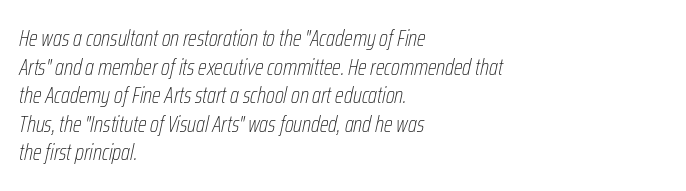
{"italic": "yes", "lean": "right", "slant_degrees": 12, "bold": "no", "underline": "no", "align": "left", "line_spacing_ratio": 1.24, "letter_spacing": "normal", "letter_spacing_em": 0.0, "glyph_px": 23}
